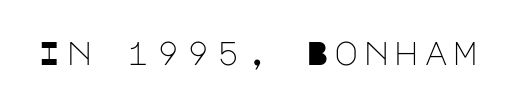
{"serif": "no", "italic": "no", "bold": "no", "weight": "light", "width": "normal", "stroke_contrast": "low", "x_height": "large", "underline": "no", "glyph_px": 33}
